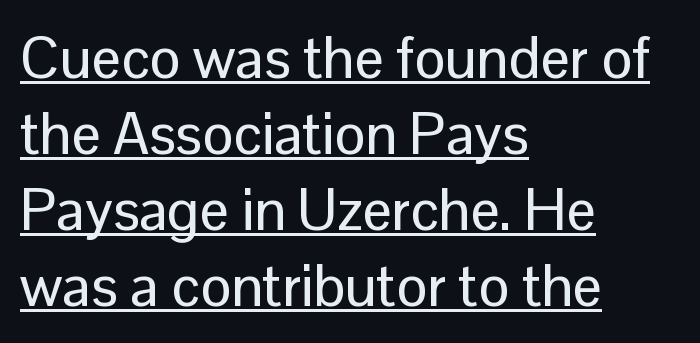
The image shows 58 px sans-serif type, upright; set left-aligned, normal line spacing (1.31x), normal letter spacing, underlined; low stroke contrast and a medium x-height.
